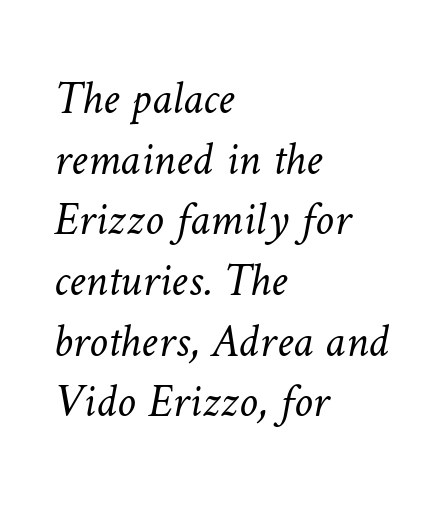
Q: Is the text bold? A: No.
Q: Is the text underlined? A: No.
Q: How is the paragraph aligned? A: Left-aligned.
Q: Is the spacing between letters normal or unusually wide? A: Normal.
Q: Is the spacing between lines tight, normal or loose? A: Normal.
Q: Width (condensed, normal, or wide)? A: Normal.
Q: Stroke contrast? A: Low.
Q: x-height? A: Medium.
Q: Monospaced? A: No.
